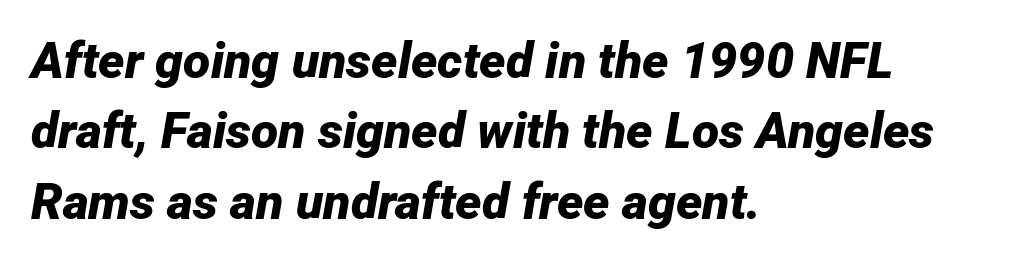
Leading matches the norm, producing a regular column. The strip under each line holds only bare page. The rendering uses natural spacing where letterforms have individual widths. If you drew a ruler down the left edge, every line would touch it. Italic: yes, the glyphs are oblique.
